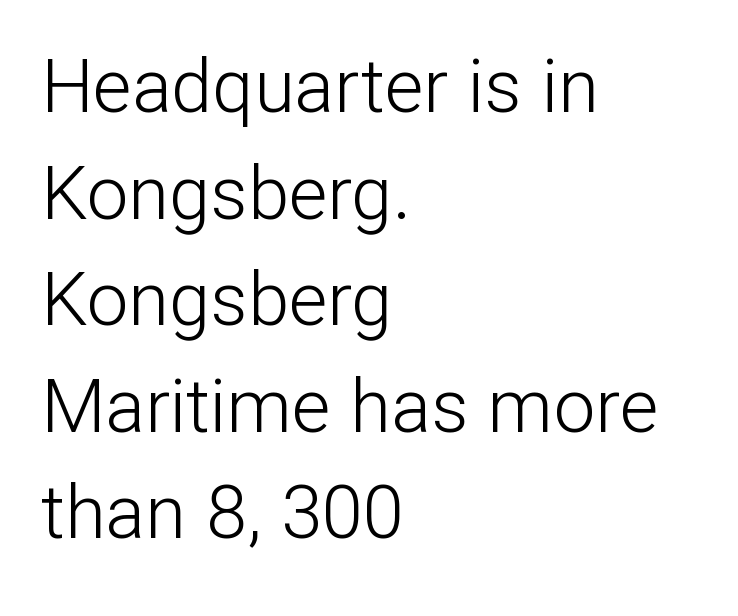
The image shows 74 px light sans-serif type, upright; set left-aligned, normal line spacing (1.44x), normal letter spacing, not underlined; low stroke contrast and a medium x-height.
